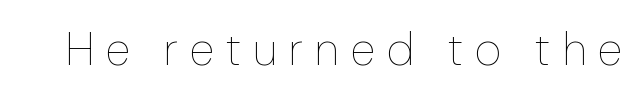
The image shows 46 px thin, condensed type, upright; set unusually wide letter spacing (+0.27 em), not underlined; low stroke contrast and a medium x-height.
